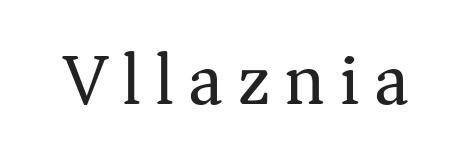
The image shows 73 px regular-weight serif type, upright; set unusually wide letter spacing (+0.2 em), not underlined; medium stroke contrast and a medium x-height.
